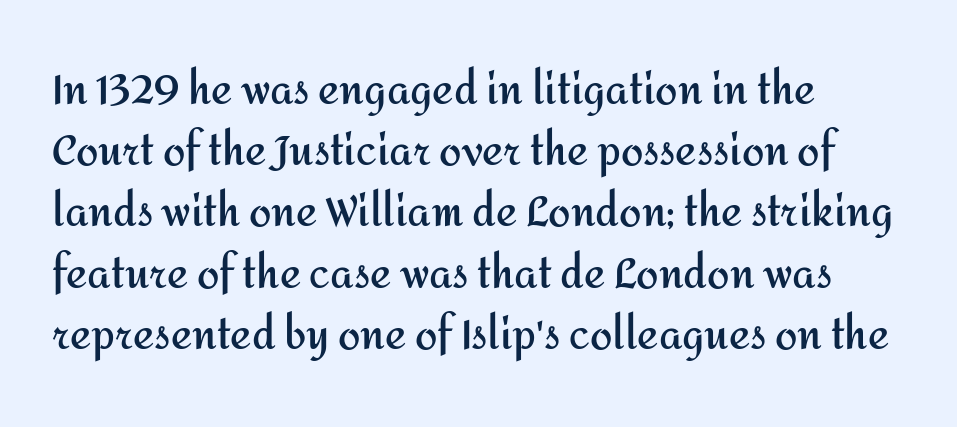
The face used here is proportionally spaced, like ordinary book or web type. Thick stems and heavy bowls — unmistakably bold. The passage shown is not underscored anywhere. Does the leading feel generous? No, just average. Each word holds together tightly as a unit, with standard inter-letter gaps. Examine the stroke ends and you'll find no serifs.
